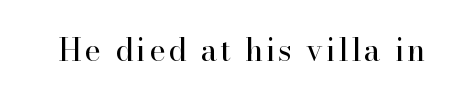
{"serif": "yes", "italic": "no", "bold": "no", "weight": "regular", "width": "normal", "stroke_contrast": "high", "x_height": "small", "monospaced": "no", "underline": "no", "glyph_px": 31}
